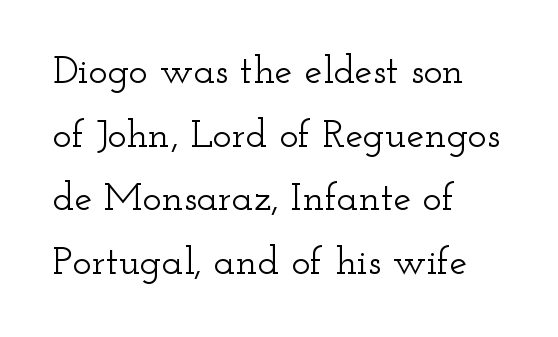
Q: Is the text italic (slanted)? A: No, it is upright.
Q: Is the typeface a serif or a sans-serif typeface? A: Serif.
Q: Is the text underlined? A: No.
Q: How is the paragraph aligned? A: Left-aligned.
Q: Is the spacing between letters normal or unusually wide? A: Normal.
Q: Is the spacing between lines tight, normal or loose? A: Normal.
Q: Width (condensed, normal, or wide)? A: Wide.
Q: Stroke contrast? A: Low.
Q: x-height? A: Small.
Q: Monospaced? A: No.
